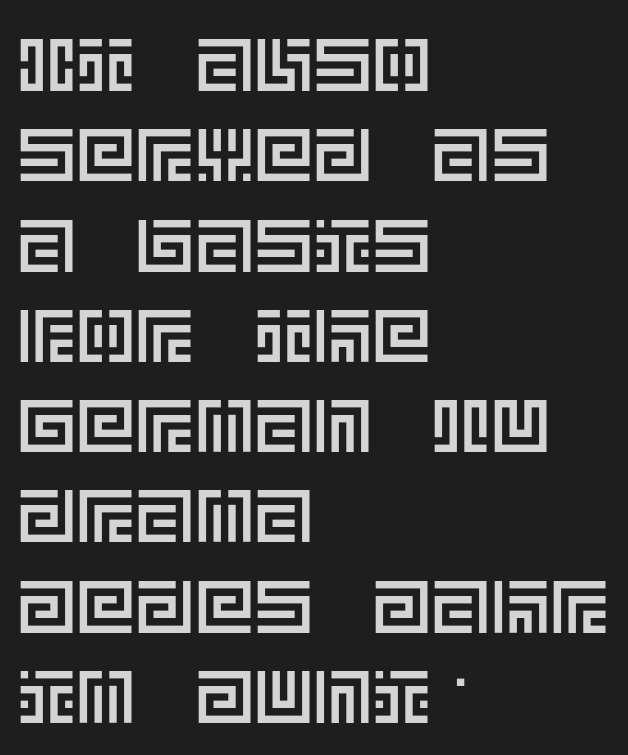
{"italic": "no", "width": "normal", "x_height": "large", "underline": "no", "align": "left", "line_spacing_ratio": 1.22, "letter_spacing": "normal", "letter_spacing_em": 0.0, "glyph_px": 74}
